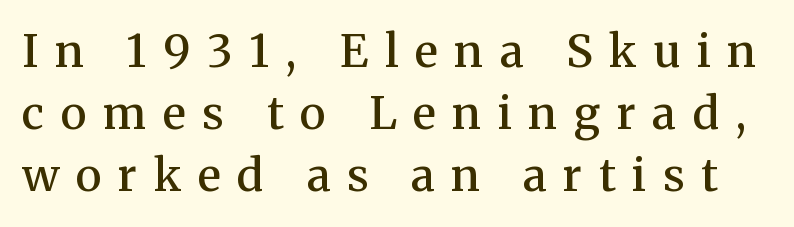
{"serif": "yes", "italic": "no", "bold": "semi", "weight": "semibold", "width": "normal", "stroke_contrast": "medium", "x_height": "medium", "monospaced": "no", "underline": "no", "line_spacing": "normal", "line_spacing_ratio": 1.38, "letter_spacing": "wide", "letter_spacing_em": 0.37, "glyph_px": 45}
